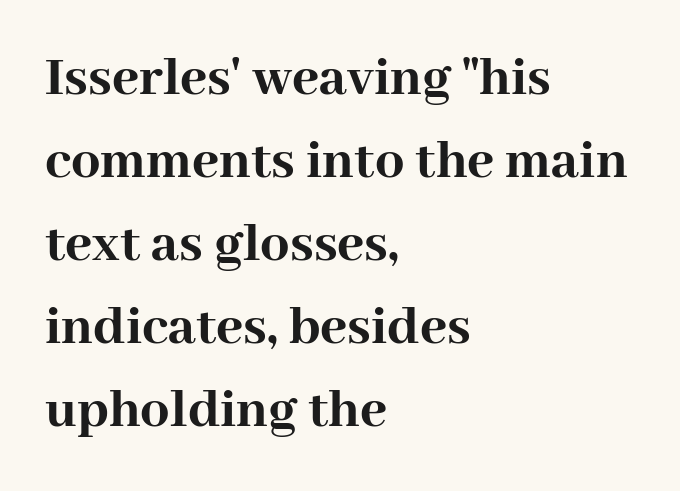
The characters look thick and weighty, a clear bold. Rendered with straight, roman letterforms. Unlike a clean sans, this face finishes its strokes with serifs. The space beneath each line is pristine and unruled.
